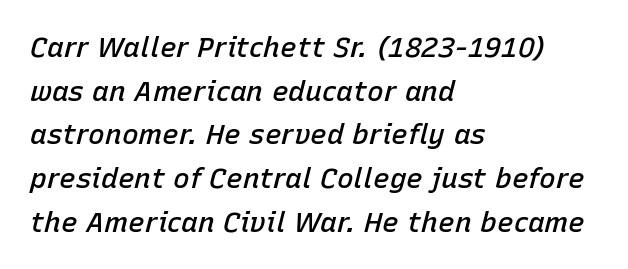
{"italic": "yes", "lean": "right", "slant_degrees": 15, "bold": "semi", "weight": "semibold", "width": "normal", "stroke_contrast": "low", "x_height": "medium", "monospaced": "no", "underline": "no", "align": "left", "line_spacing": "normal", "line_spacing_ratio": 1.56, "letter_spacing": "normal", "letter_spacing_em": 0.0, "glyph_px": 28}
